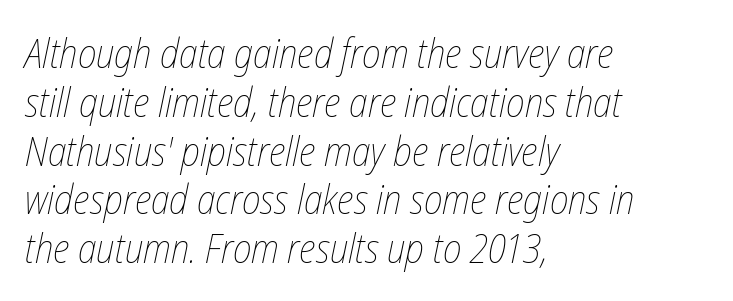
Yep, that's italic — everything's leaning. Underlining? Definitely not there. The tracking reads as untouched default to a designer's eye. A classic flush-left, rag-right setting is used for this passage. These lines are rendered in a variable-pitch font. The strokes carry an ordinary text weight at most.
